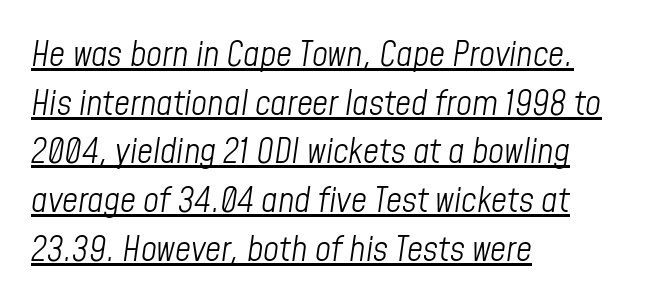
{"italic": "yes", "lean": "right", "slant_degrees": 8, "bold": "no", "weight": "light", "width": "condensed", "stroke_contrast": "low", "x_height": "medium", "monospaced": "no", "underline": "yes", "align": "left", "line_spacing": "normal", "line_spacing_ratio": 1.39, "letter_spacing": "normal", "letter_spacing_em": 0.0, "glyph_px": 35}
